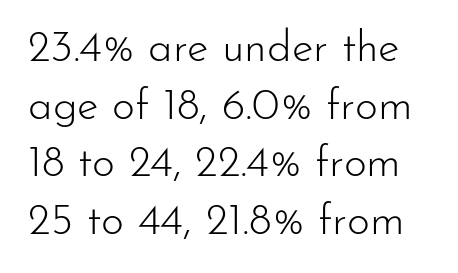
Does extra space separate the letters? No, they use regular spacing. A roman cut, with each character standing at attention. The font is comparable to plain body text, perhaps lighter. This sample uses a sans-serif face. Honestly, the row spacing looks completely unremarkable. Anything drawn beneath the words? Only blank space.
